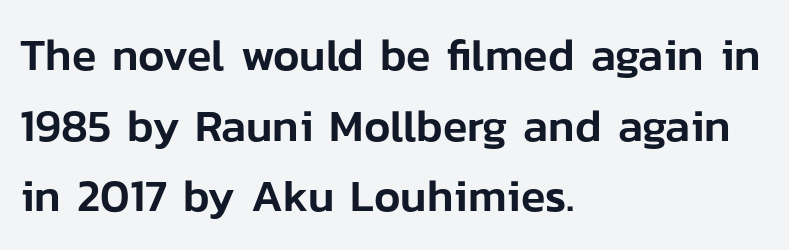
The lines in this sample share a left origin and differ only in where they stop. Descender tails drop into unmarked territory. The line texture is even and compact thanks to regular tracking. Regarding serifs, this sample does without them. Honestly, the row spacing looks completely unremarkable.
